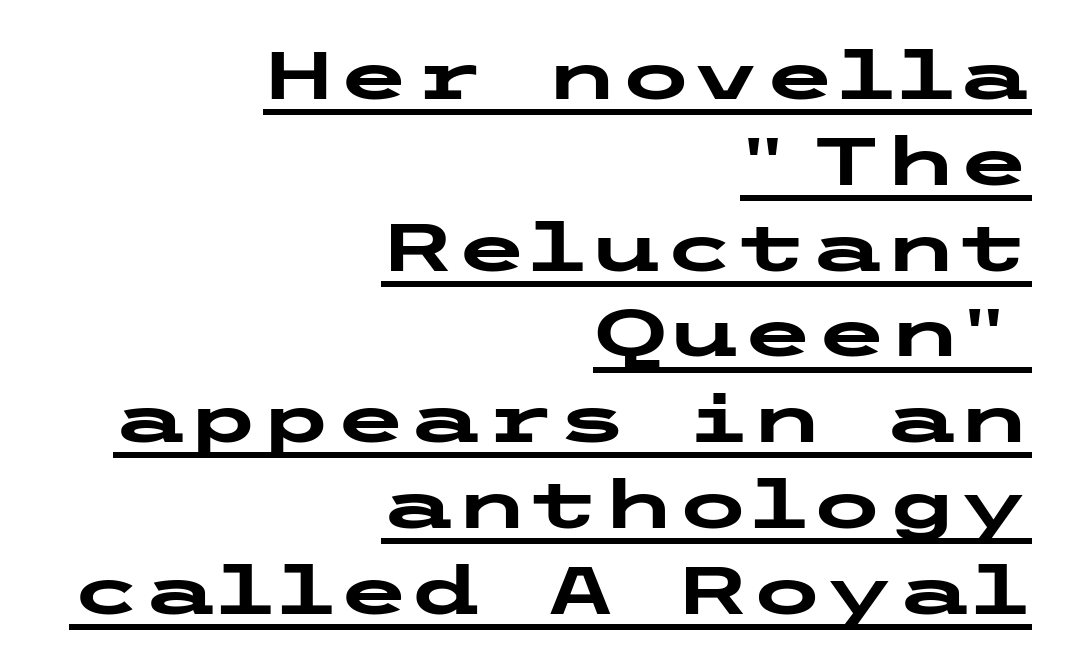
These lines were composed using upright roman letters. You can tell from the bare stems that sans-serif type was used. Honestly, the underline is the first thing you notice here. Is the type bold? Yes — the strokes are clearly thick and heavy.
